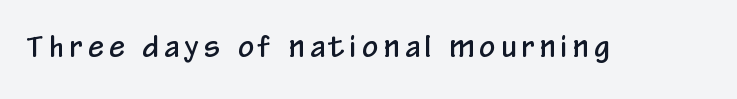
The image shows 28 px condensed sans-serif type, upright; set unusually wide letter spacing (+0.2 em), not underlined; low stroke contrast and a medium x-height.
